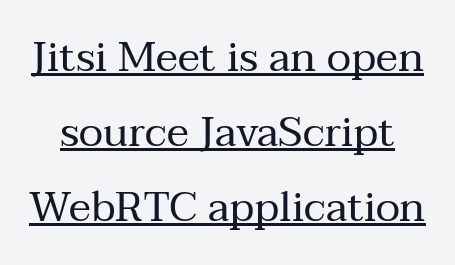
{"serif": "yes", "italic": "no", "bold": "no", "weight": "regular", "width": "normal", "stroke_contrast": "medium", "x_height": "medium", "monospaced": "no", "underline": "yes", "line_spacing_ratio": 1.78, "letter_spacing": "normal", "letter_spacing_em": 0.0, "glyph_px": 42}
